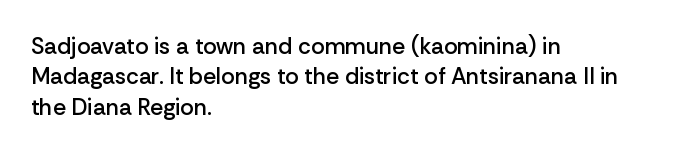
The image shows 23 px text type, upright; set left-aligned, normal line spacing (1.32x), normal letter spacing, not underlined.
